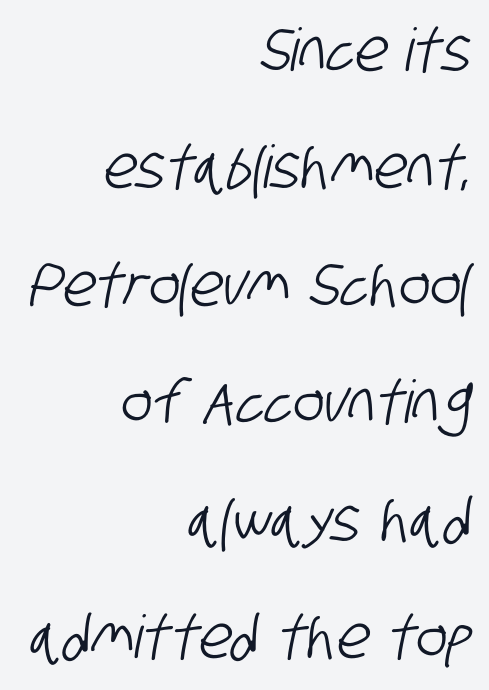
Q: Is the typeface a serif or a sans-serif typeface? A: Sans-serif.
Q: Is the text underlined? A: No.
Q: How is the paragraph aligned? A: Right-aligned.
Q: Is the spacing between letters normal or unusually wide? A: Normal.
Q: Is the spacing between lines tight, normal or loose? A: Loose.
Q: Width (condensed, normal, or wide)? A: Condensed.
Q: Stroke contrast? A: Low.
Q: x-height? A: Large.
Q: Monospaced? A: No.
